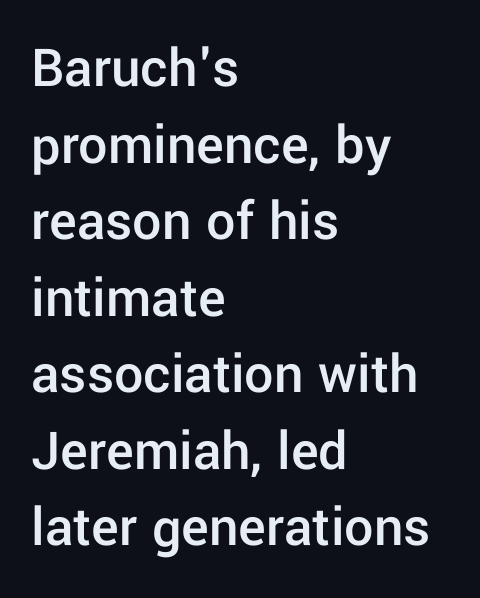
Q: Is the text bold? A: Semi-bold.
Q: Is the text italic (slanted)? A: No, it is upright.
Q: Is the typeface a serif or a sans-serif typeface? A: Sans-serif.
Q: Is the text underlined? A: No.
Q: How is the paragraph aligned? A: Left-aligned.
Q: Is the spacing between letters normal or unusually wide? A: Normal.
Q: Is the spacing between lines tight, normal or loose? A: Normal.
Q: Width (condensed, normal, or wide)? A: Normal.
Q: Stroke contrast? A: Low.
Q: x-height? A: Medium.
Q: Monospaced? A: No.
